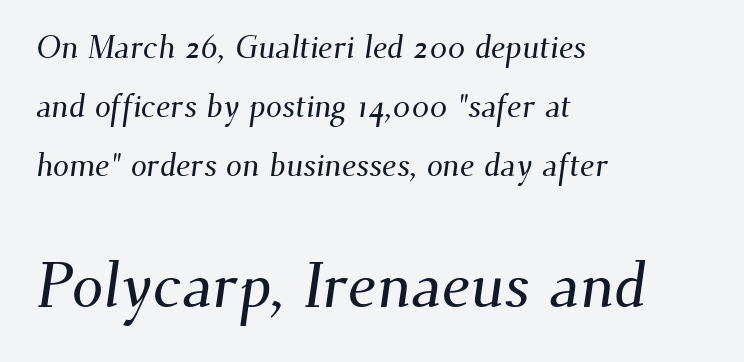
The image shows 63 px serif type; set left-aligned, line spacing 1.84x, normal letter spacing, not underlined; the second (bottom) block is 1.97x larger; medium stroke contrast and a small x-height.
